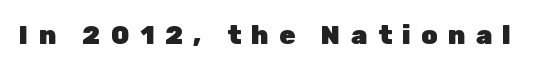
Q: Is the text bold? A: Yes.
Q: Is the text italic (slanted)? A: No, it is upright.
Q: Is the text underlined? A: No.
Q: Is the spacing between letters normal or unusually wide? A: Unusually wide.
